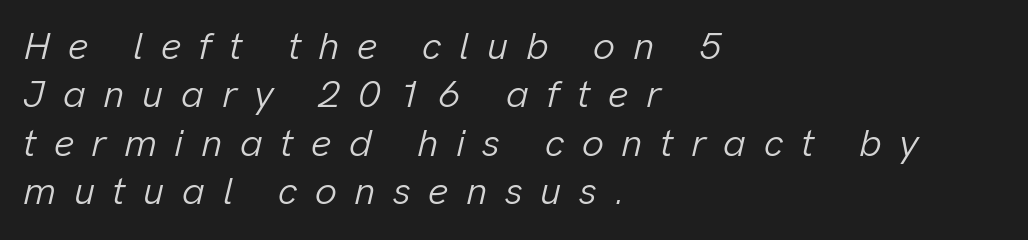
{"italic": "yes", "lean": "right", "slant_degrees": 13, "bold": "no", "weight": "light", "width": "normal", "stroke_contrast": "low", "x_height": "medium", "monospaced": "no", "underline": "no", "align": "left", "line_spacing_ratio": 1.24, "letter_spacing": "wide", "letter_spacing_em": 0.45, "glyph_px": 39}
